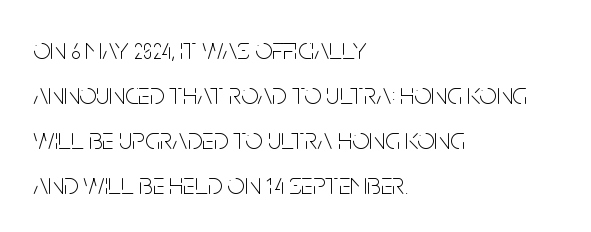
Q: Is the text bold? A: No.
Q: Is the text italic (slanted)? A: No, it is upright.
Q: Is the typeface a serif or a sans-serif typeface? A: Sans-serif.
Q: Is the text underlined? A: No.
Q: How is the paragraph aligned? A: Left-aligned.
Q: Is the spacing between letters normal or unusually wide? A: Normal.
Q: Is the spacing between lines tight, normal or loose? A: Normal.
Q: Width (condensed, normal, or wide)? A: Condensed.
Q: Stroke contrast? A: Low.
Q: x-height? A: Large.
Q: Monospaced? A: No.
